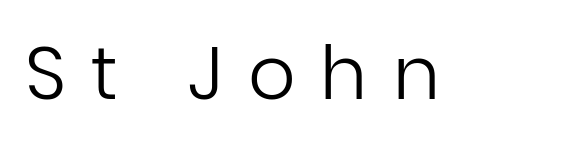
The image shows 74 px regular-weight sans-serif type, upright; set unusually wide letter spacing (+0.34 em), not underlined; low stroke contrast and a medium x-height.
